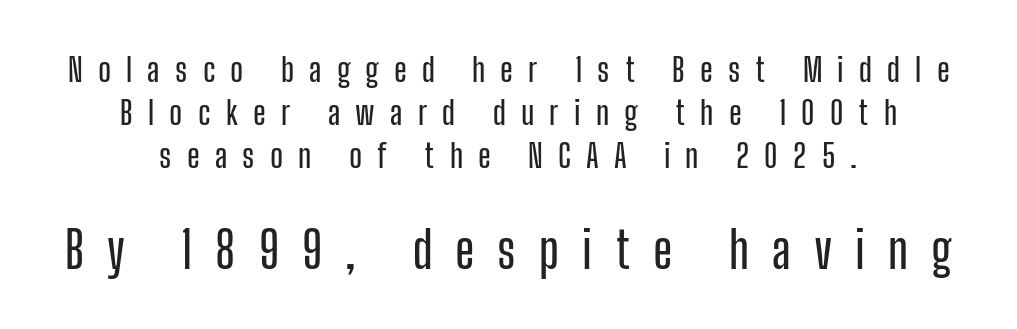
The image shows 50 px condensed sans-serif type, upright; set centered, normal line spacing (1.31x), unusually wide letter spacing (+0.46 em), not underlined; the second (bottom) block is 1.52x larger; low stroke contrast and a medium x-height.
